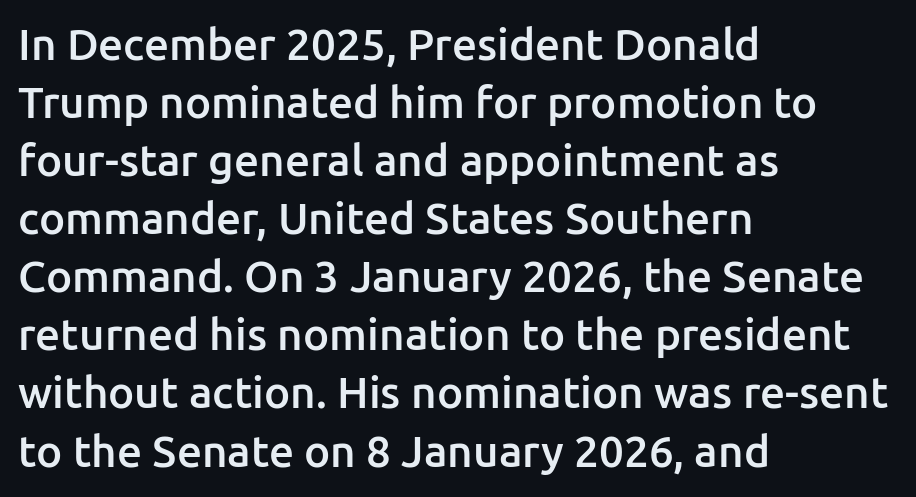
Q: Is the text bold? A: Semi-bold.
Q: Is the text italic (slanted)? A: No, it is upright.
Q: Is the typeface a serif or a sans-serif typeface? A: Sans-serif.
Q: Is the text underlined? A: No.
Q: How is the paragraph aligned? A: Left-aligned.
Q: Is the spacing between letters normal or unusually wide? A: Normal.
Q: Is the spacing between lines tight, normal or loose? A: Normal.
Q: Width (condensed, normal, or wide)? A: Normal.
Q: Stroke contrast? A: Low.
Q: x-height? A: Medium.
Q: Monospaced? A: No.
